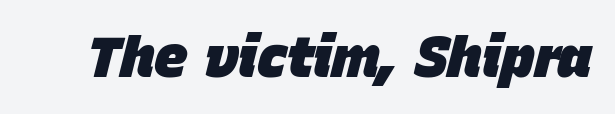
{"italic": "yes", "lean": "right", "slant_degrees": 15, "bold": "yes", "weight": "heavy", "width": "normal", "stroke_contrast": "low", "x_height": "large", "monospaced": "no", "underline": "no", "letter_spacing": "normal", "letter_spacing_em": 0.0, "glyph_px": 56}
